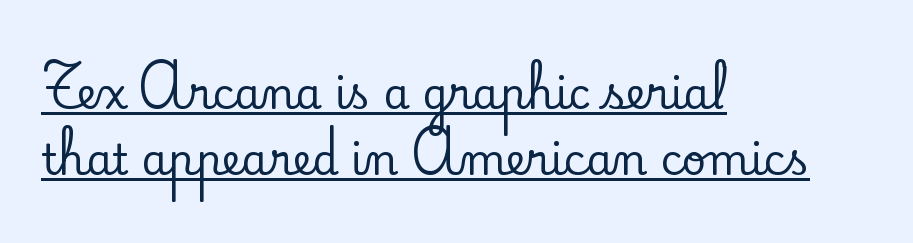
The image shows 42 px serif type, upright; set left-aligned, normal line spacing (1.58x), normal letter spacing, underlined; low stroke contrast and a small x-height.
